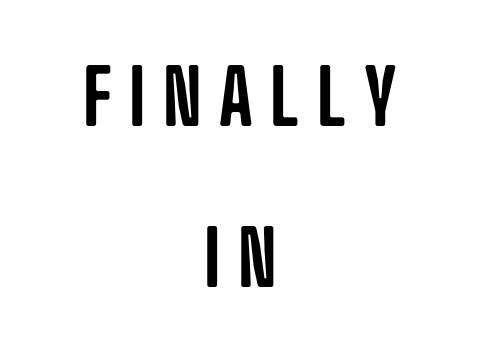
Q: Is the text italic (slanted)? A: No, it is upright.
Q: Is the typeface a serif or a sans-serif typeface? A: Sans-serif.
Q: Is the text underlined? A: No.
Q: How is the paragraph aligned? A: Centered.
Q: Is the spacing between letters normal or unusually wide? A: Unusually wide.
Q: Is the spacing between lines tight, normal or loose? A: Loose.
Q: Width (condensed, normal, or wide)? A: Condensed.
Q: Stroke contrast? A: Low.
Q: x-height? A: Large.
Q: Monospaced? A: No.
